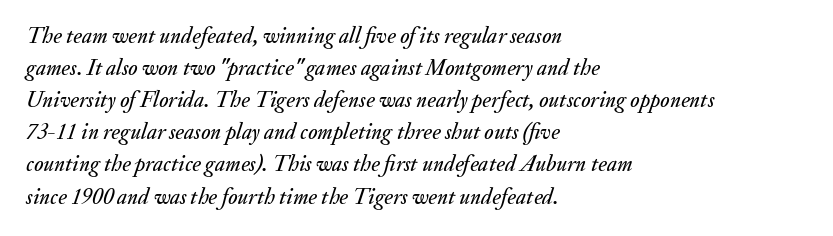
{"italic": "yes", "lean": "right", "slant_degrees": 20, "underline": "no", "align": "left", "line_spacing": "normal", "line_spacing_ratio": 1.46, "letter_spacing": "normal", "letter_spacing_em": 0.0, "glyph_px": 22}
